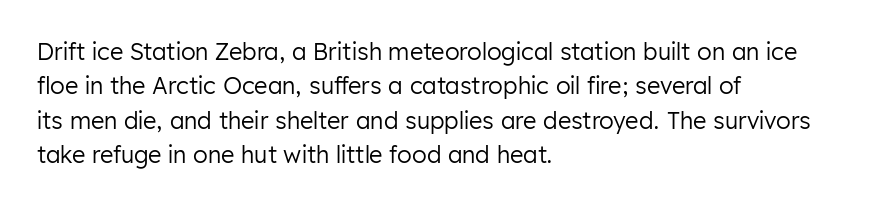
{"italic": "no", "bold": "no", "underline": "no", "align": "left", "line_spacing": "normal", "line_spacing_ratio": 1.49, "letter_spacing": "normal", "letter_spacing_em": 0.0, "glyph_px": 23}
